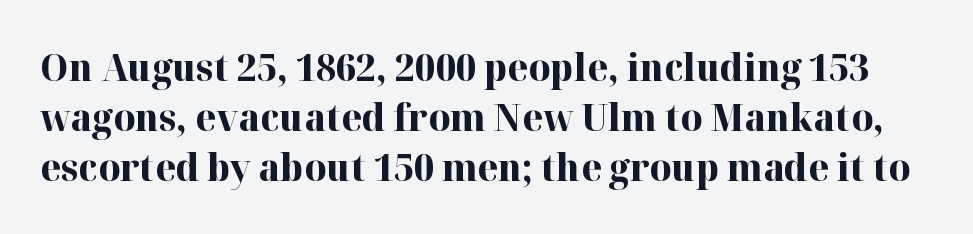
The image shows 38 px bold serif type, upright; set normal line spacing (1.32x), normal letter spacing, not underlined; high stroke contrast and a medium x-height.
